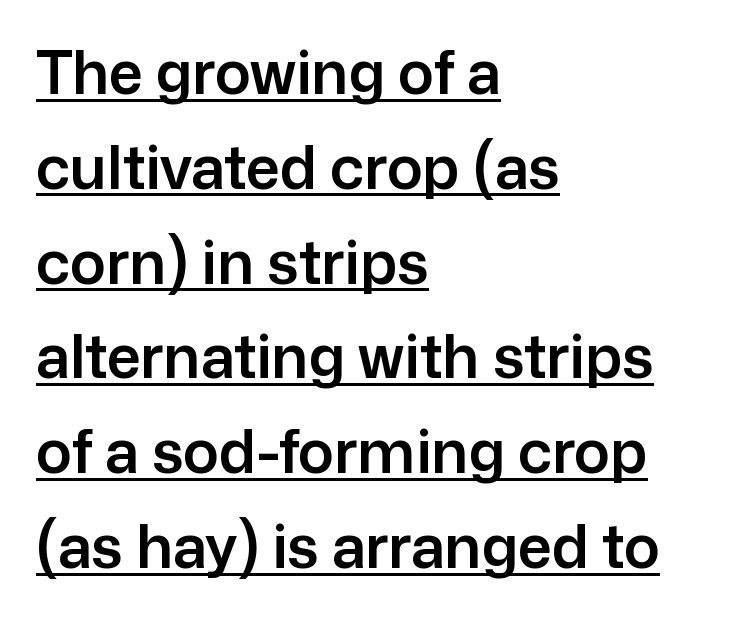
The image shows 60 px sans-serif type, upright; set left-aligned, normal line spacing (1.58x), normal letter spacing, underlined; low stroke contrast and a medium x-height.
